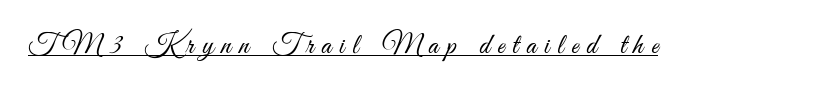
Q: Is the text bold? A: No.
Q: Is the text italic (slanted)? A: Yes.
Q: Is the typeface a serif or a sans-serif typeface? A: Sans-serif.
Q: Is the text underlined? A: Yes.
Q: Is the spacing between letters normal or unusually wide? A: Unusually wide.
Q: Width (condensed, normal, or wide)? A: Condensed.
Q: Stroke contrast? A: Medium.
Q: x-height? A: Small.
Q: Monospaced? A: No.
